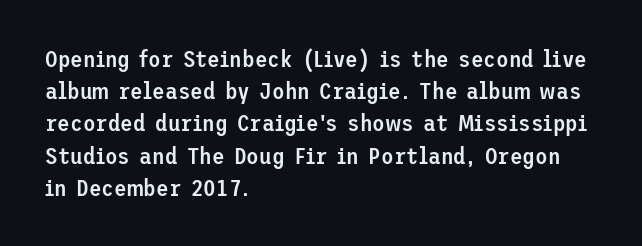
The image shows 23 px text type, upright; set left-aligned, normal line spacing (1.4x), normal letter spacing, not underlined.
